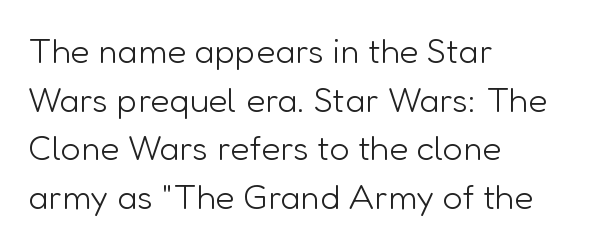
Q: Is the text bold? A: No.
Q: Is the text italic (slanted)? A: No, it is upright.
Q: Is the typeface a serif or a sans-serif typeface? A: Sans-serif.
Q: Is the text underlined? A: No.
Q: How is the paragraph aligned? A: Left-aligned.
Q: Is the spacing between letters normal or unusually wide? A: Normal.
Q: Is the spacing between lines tight, normal or loose? A: Normal.
Q: Width (condensed, normal, or wide)? A: Normal.
Q: Stroke contrast? A: Low.
Q: x-height? A: Medium.
Q: Monospaced? A: No.
